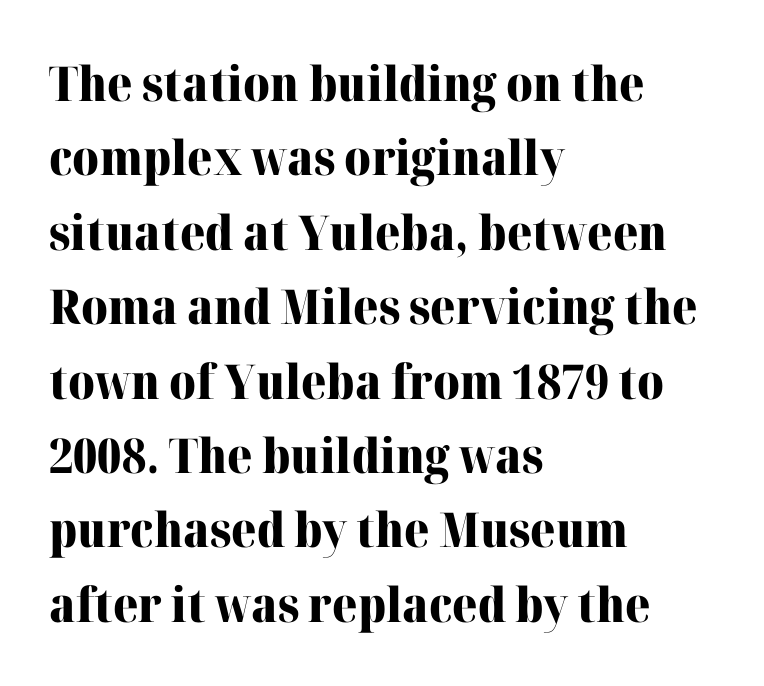
Q: Is the text bold? A: Yes.
Q: Is the text italic (slanted)? A: No, it is upright.
Q: Is the typeface a serif or a sans-serif typeface? A: Serif.
Q: Is the text underlined? A: No.
Q: How is the paragraph aligned? A: Left-aligned.
Q: Is the spacing between letters normal or unusually wide? A: Normal.
Q: Is the spacing between lines tight, normal or loose? A: Normal.
Q: Width (condensed, normal, or wide)? A: Normal.
Q: Stroke contrast? A: High.
Q: x-height? A: Medium.
Q: Monospaced? A: No.
